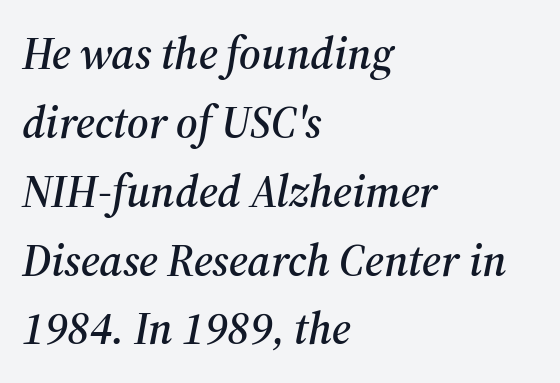
{"serif": "yes", "italic": "yes", "lean": "right", "slant_degrees": 12, "width": "normal", "stroke_contrast": "medium", "x_height": "medium", "monospaced": "no", "underline": "no", "align": "left", "line_spacing": "normal", "line_spacing_ratio": 1.53, "letter_spacing": "normal", "letter_spacing_em": 0.0, "glyph_px": 45}
